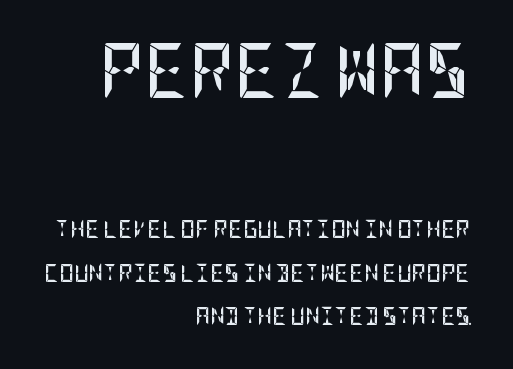
Character size in the leading block exceeds that of the trailing block. Look at the stroke-to-counter ratio: heavy, a bold. In terms of leading, this rendering errs on the spacious side. The horizontal fit of the characters is conventional and even.
